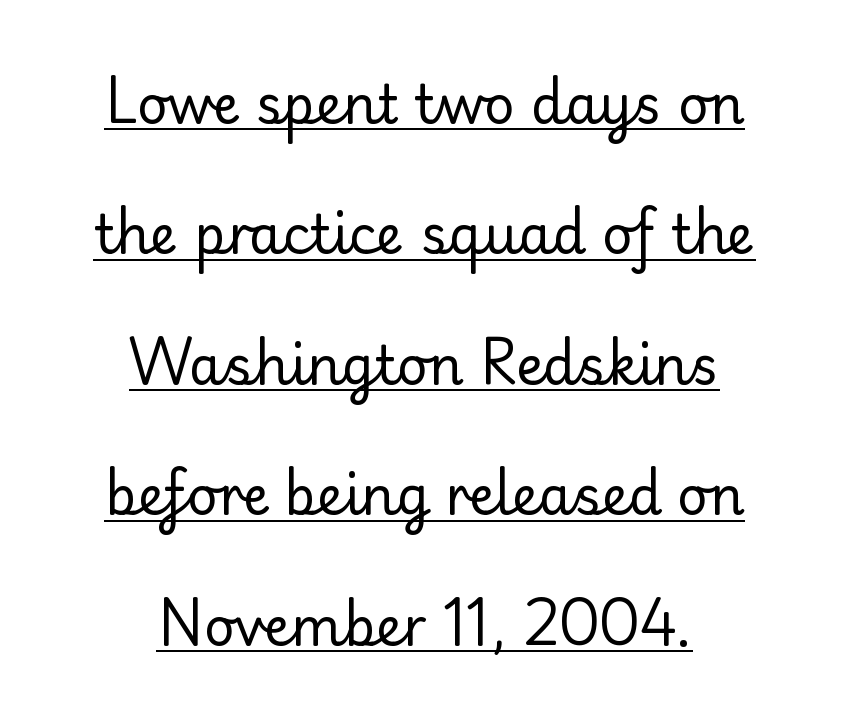
The image shows 53 px regular-weight sans-serif type, upright; set centered, loose line spacing (2.46x), normal letter spacing, underlined; low stroke contrast and a small x-height.
